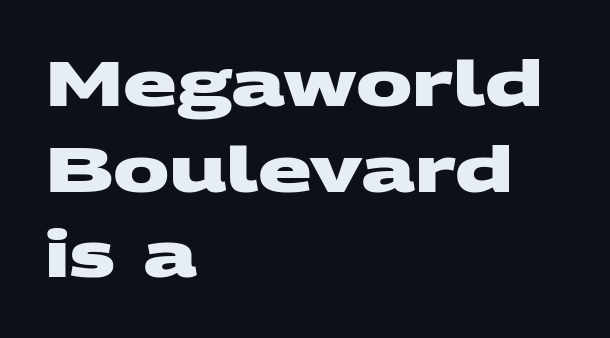
Q: Is the text bold? A: Yes.
Q: Is the typeface a serif or a sans-serif typeface? A: Sans-serif.
Q: Is the text underlined? A: No.
Q: How is the paragraph aligned? A: Left-aligned.
Q: Is the spacing between letters normal or unusually wide? A: Normal.
Q: Is the spacing between lines tight, normal or loose? A: Normal.
Q: Width (condensed, normal, or wide)? A: Wide.
Q: Stroke contrast? A: Medium.
Q: x-height? A: Large.
Q: Monospaced? A: No.
